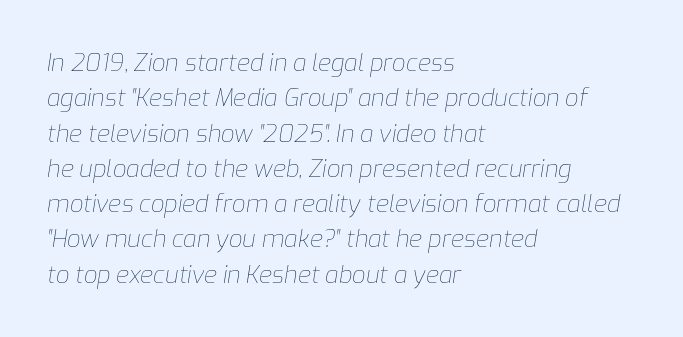
The image shows 24 px text type, italic (leaning right); set left-aligned, normal line spacing (1.47x), normal letter spacing, not underlined.
